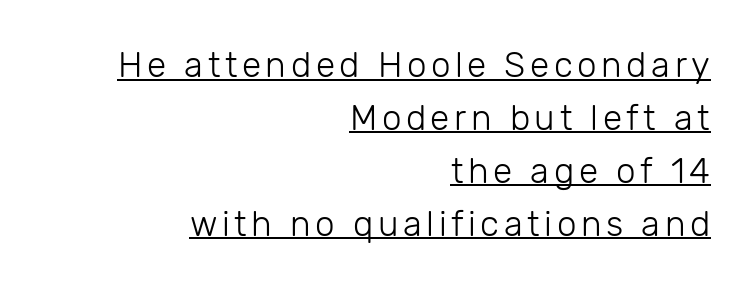
Interline gaps are of average width in this sample. Students, observe the line beneath the letters — that is underlining. Where is the straight margin? On the right. Do the characters align in a grid? No, the font is proportional.
